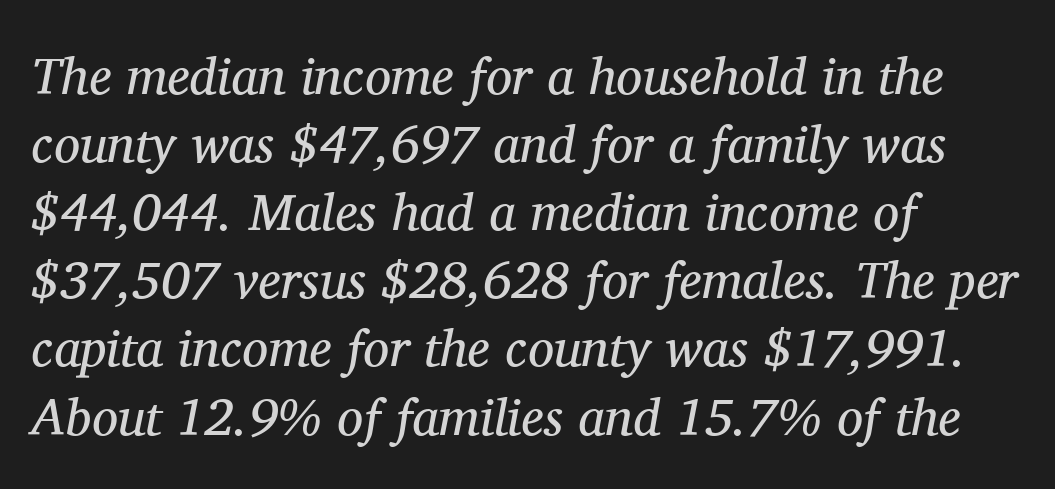
The image shows 52 px regular-weight serif type, italic (leaning right); set left-aligned, normal line spacing (1.31x), normal letter spacing, not underlined; medium stroke contrast and a medium x-height.
